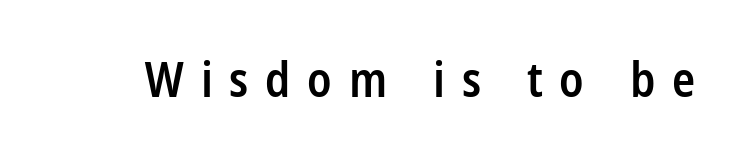
Q: Is the text bold? A: Semi-bold.
Q: Is the text italic (slanted)? A: No, it is upright.
Q: Is the typeface a serif or a sans-serif typeface? A: Sans-serif.
Q: Is the text underlined? A: No.
Q: Is the spacing between letters normal or unusually wide? A: Unusually wide.
Q: Width (condensed, normal, or wide)? A: Condensed.
Q: Stroke contrast? A: Low.
Q: x-height? A: Large.
Q: Monospaced? A: No.
